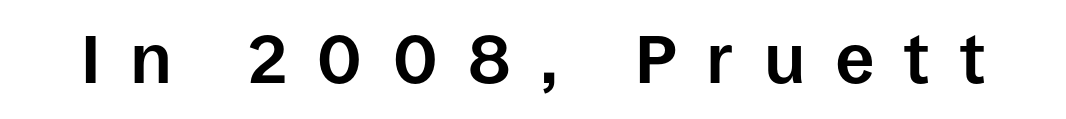
The typeface chosen for these lines omits serifs. A dark, heavy texture on the line: the type is bold. Unmarked baselines from the first word to the last. The passage shown is typed in a proportional face where columns would drift. The tracking jumps out immediately: characters are airy and widely separated. Italic? Not at all — the glyphs are vertical.
